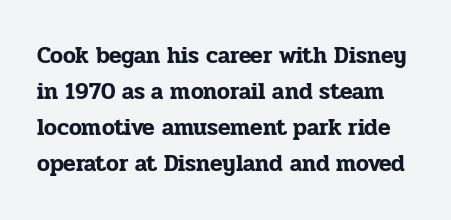
The zone under the glyphs is completely vacant. The rows are spaced the way most documents space them. This is the regular roman posture of the typeface. The letterforms sit shoulder to shoulder at normal distance.
